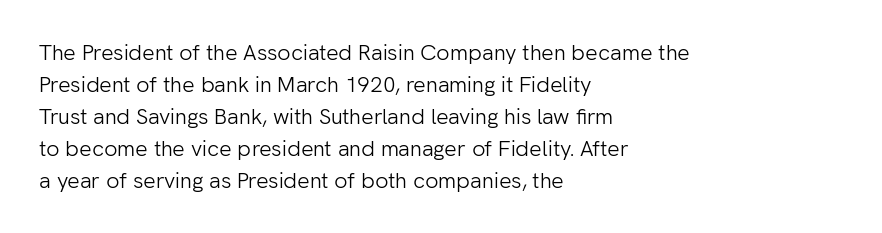
Q: Is the text bold? A: No.
Q: Is the text italic (slanted)? A: No, it is upright.
Q: Is the text underlined? A: No.
Q: How is the paragraph aligned? A: Left-aligned.
Q: Is the spacing between letters normal or unusually wide? A: Normal.
Q: Is the spacing between lines tight, normal or loose? A: Normal.
